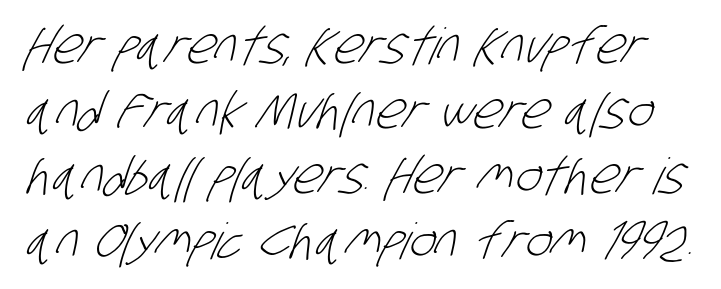
The image shows 50 px light, condensed sans-serif type; set normal line spacing (1.3x), normal letter spacing, not underlined; low stroke contrast and a large x-height.
